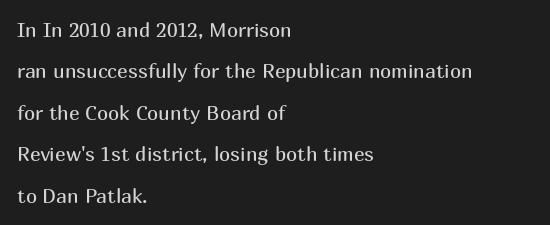
The image shows 20 px text type, upright; set left-aligned, loose line spacing (2.07x), normal letter spacing, not underlined.
